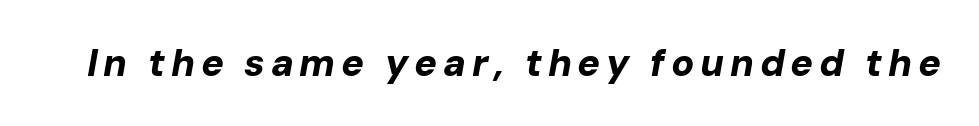
Every character sits at an angle, as italics do. Is this a fixed-width face? No — the glyphs have proportional, varying widths. Set as a true bold cut, around the 700 mark. The gap between lines stays unmarked.
